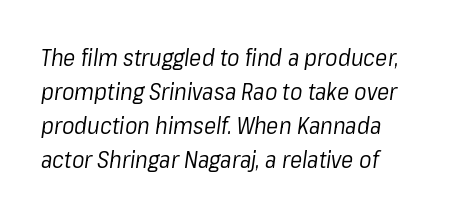
The image shows 23 px text type, italic (leaning right); set left-aligned, normal line spacing (1.48x), normal letter spacing, not underlined.
